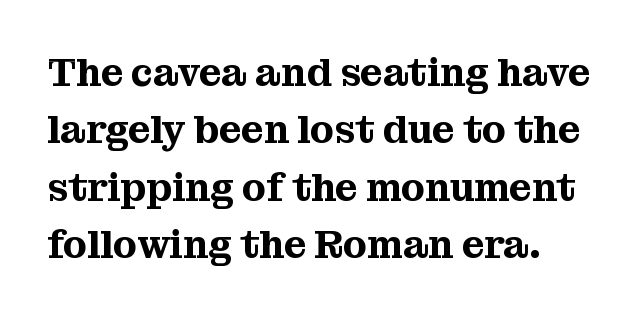
The image shows 39 px serif type, upright; set left-aligned, normal line spacing (1.47x), normal letter spacing, not underlined; medium stroke contrast and a medium x-height.
